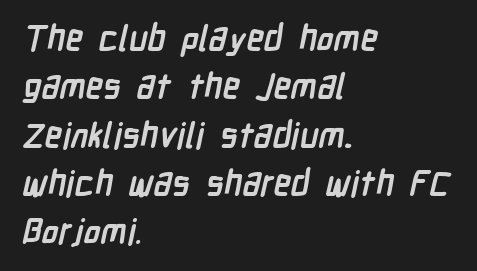
{"serif": "no", "bold": "yes", "weight": "semibold", "width": "condensed", "stroke_contrast": "low", "x_height": "medium", "monospaced": "no", "underline": "no", "align": "left", "line_spacing": "normal", "line_spacing_ratio": 1.38, "letter_spacing": "normal", "letter_spacing_em": 0.0, "glyph_px": 35}
